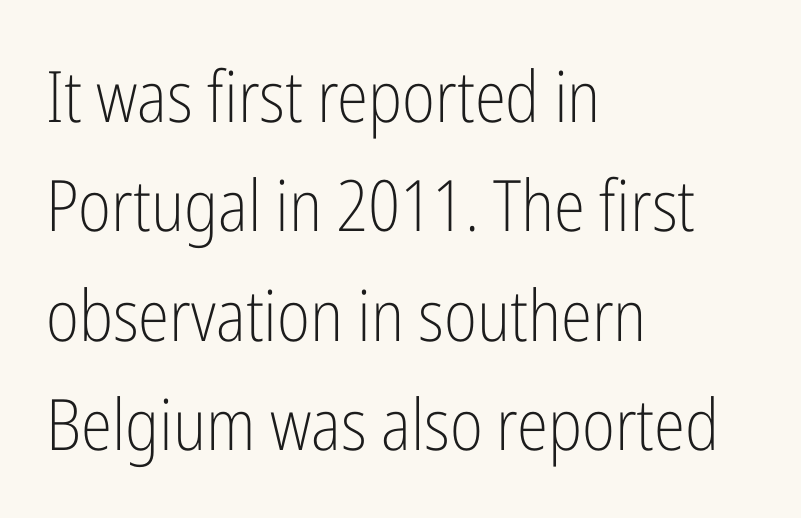
{"serif": "no", "italic": "no", "bold": "no", "weight": "light", "width": "condensed", "stroke_contrast": "low", "x_height": "medium", "monospaced": "no", "underline": "no", "align": "left", "line_spacing": "normal", "line_spacing_ratio": 1.54, "letter_spacing": "normal", "letter_spacing_em": 0.0, "glyph_px": 71}
